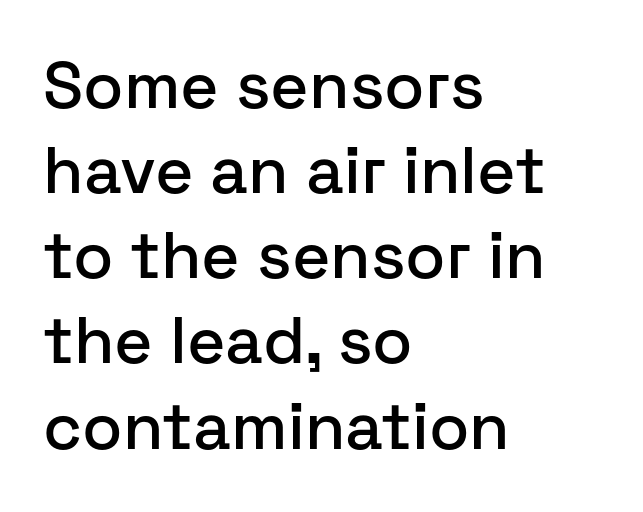
{"serif": "no", "italic": "no", "width": "normal", "stroke_contrast": "low", "x_height": "medium", "monospaced": "no", "underline": "no", "align": "left", "line_spacing": "normal", "line_spacing_ratio": 1.29, "letter_spacing": "normal", "letter_spacing_em": 0.0, "glyph_px": 66}
